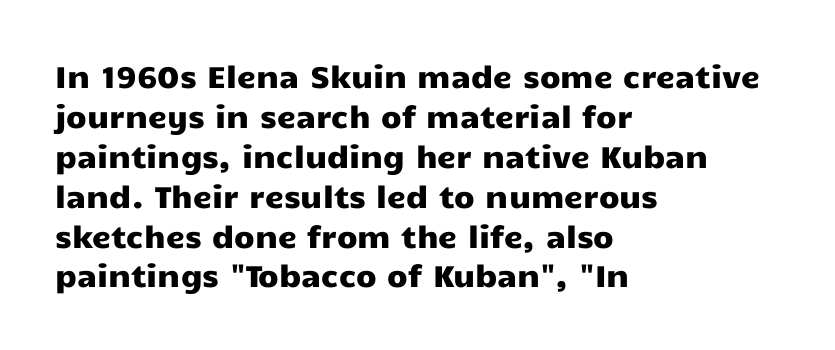
Q: Is the text italic (slanted)? A: No, it is upright.
Q: Is the typeface a serif or a sans-serif typeface? A: Sans-serif.
Q: Is the text underlined? A: No.
Q: How is the paragraph aligned? A: Left-aligned.
Q: Is the spacing between letters normal or unusually wide? A: Normal.
Q: Is the spacing between lines tight, normal or loose? A: Normal.
Q: Width (condensed, normal, or wide)? A: Wide.
Q: Stroke contrast? A: Low.
Q: x-height? A: Medium.
Q: Monospaced? A: No.
